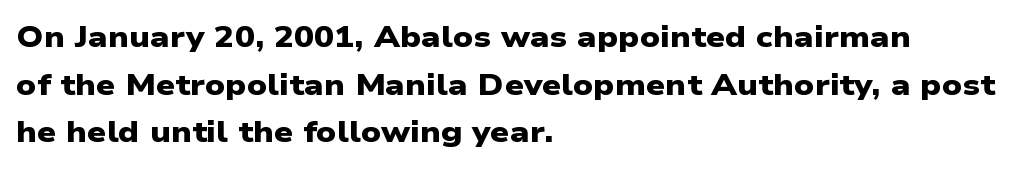
Q: Is the text bold? A: Yes.
Q: Is the typeface a serif or a sans-serif typeface? A: Sans-serif.
Q: Is the text underlined? A: No.
Q: How is the paragraph aligned? A: Left-aligned.
Q: Is the spacing between letters normal or unusually wide? A: Normal.
Q: Is the spacing between lines tight, normal or loose? A: Normal.
Q: Width (condensed, normal, or wide)? A: Wide.
Q: Stroke contrast? A: Low.
Q: x-height? A: Medium.
Q: Monospaced? A: No.
